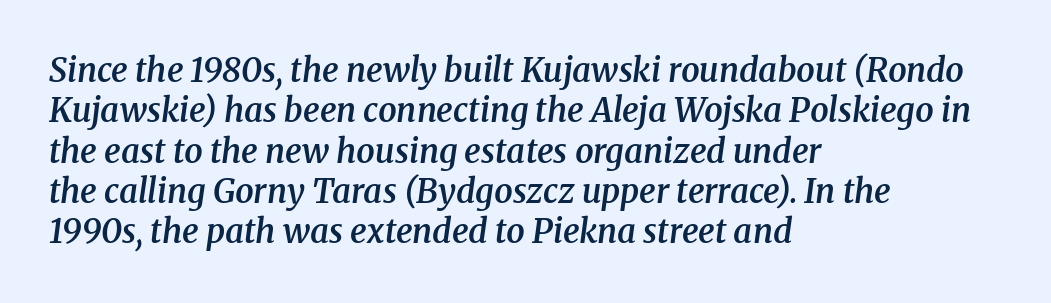
The image shows 33 px semibold serif type, italic (leaning right); set left-aligned, line spacing 1.22x, normal letter spacing, not underlined; medium stroke contrast and a medium x-height.
